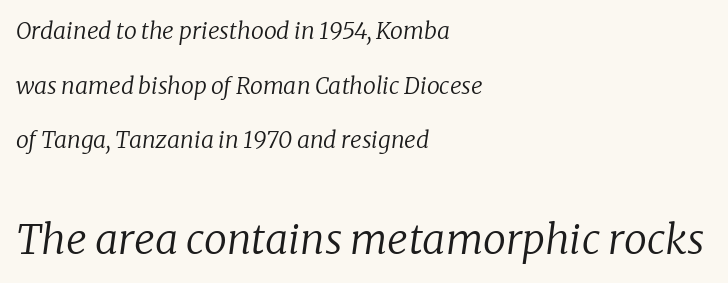
The image shows 41 px regular-weight serif type, italic (leaning right); set left-aligned, loose line spacing (2.38x), normal letter spacing, not underlined; the second (bottom) block is 1.78x larger; low stroke contrast and a medium x-height.
